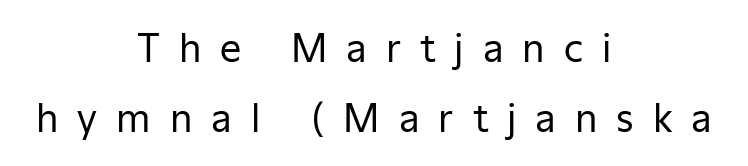
Q: Is the text bold? A: No.
Q: Is the text italic (slanted)? A: No, it is upright.
Q: Is the typeface a serif or a sans-serif typeface? A: Sans-serif.
Q: Is the text underlined? A: No.
Q: How is the paragraph aligned? A: Centered.
Q: Is the spacing between letters normal or unusually wide? A: Unusually wide.
Q: Width (condensed, normal, or wide)? A: Normal.
Q: Stroke contrast? A: Low.
Q: x-height? A: Medium.
Q: Monospaced? A: No.
